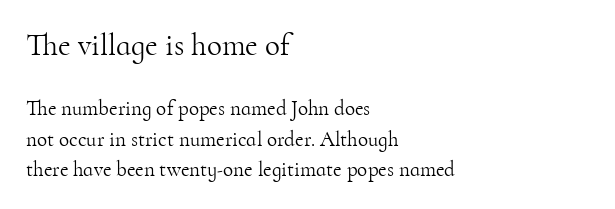
Q: Is the text bold? A: No.
Q: Is the text italic (slanted)? A: No, it is upright.
Q: Is the typeface a serif or a sans-serif typeface? A: Serif.
Q: Is the text underlined? A: No.
Q: How is the paragraph aligned? A: Left-aligned.
Q: Is the spacing between letters normal or unusually wide? A: Normal.
Q: Is the spacing between lines tight, normal or loose? A: Normal.
Q: Which block of text is set in a larger size, the first (top) or the second (bottom)? A: The first (top) one.
Q: Width (condensed, normal, or wide)? A: Normal.
Q: Stroke contrast? A: High.
Q: x-height? A: Small.
Q: Monospaced? A: No.
